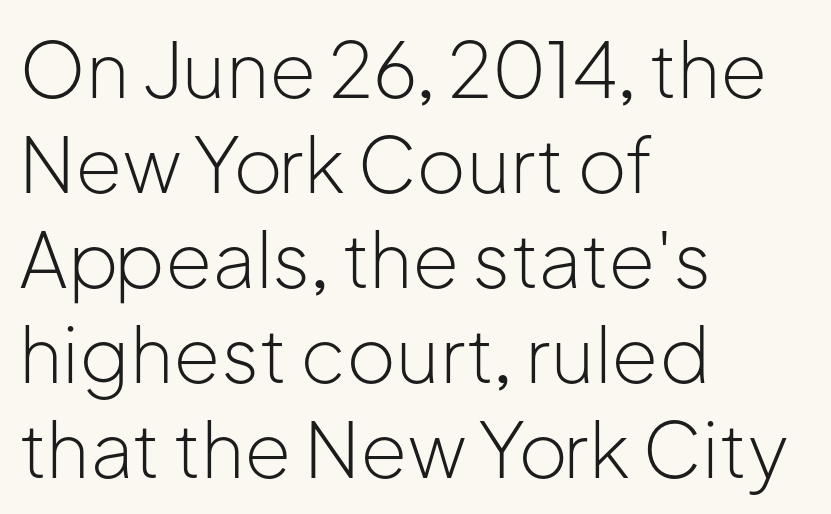
A bare baseline throughout the passage. In terms of letterform style, serifs are entirely absent. Here the glyphs are tracked normally, forming tight word shapes. Every stem runs plumb, perpendicular to the baseline. Does the copy run flush right? No — it runs flush left.
